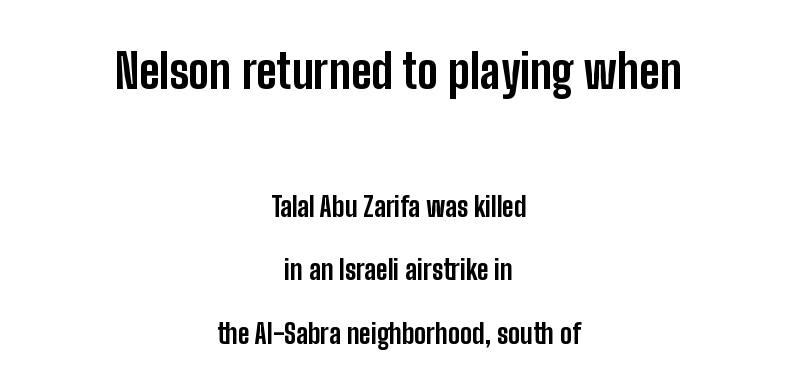
Q: Is the text bold? A: Yes.
Q: Is the text italic (slanted)? A: No, it is upright.
Q: Is the typeface a serif or a sans-serif typeface? A: Sans-serif.
Q: Is the text underlined? A: No.
Q: How is the paragraph aligned? A: Centered.
Q: Is the spacing between letters normal or unusually wide? A: Normal.
Q: Is the spacing between lines tight, normal or loose? A: Loose.
Q: Which block of text is set in a larger size, the first (top) or the second (bottom)? A: The first (top) one.
Q: Width (condensed, normal, or wide)? A: Condensed.
Q: Stroke contrast? A: Low.
Q: x-height? A: Medium.
Q: Monospaced? A: No.
